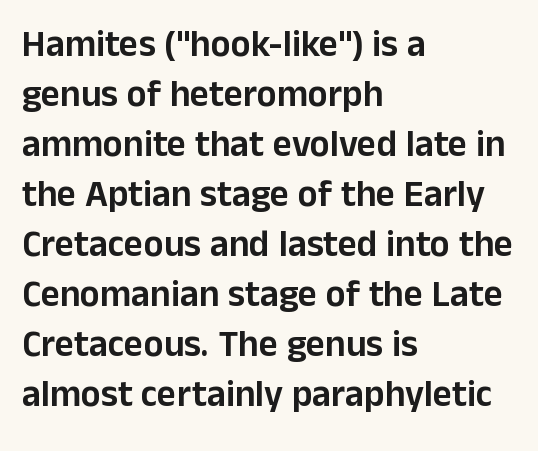
This sample uses plain, unmodified letter spacing. Nothing sits at the stroke ends, so this counts as sans-serif. This sample is left-justified, so line endings fall wherever the words run out. Notice how descenders clear the ascenders below comfortably — that's standard leading. Varying glyph widths throughout — classic text-font behaviour.
